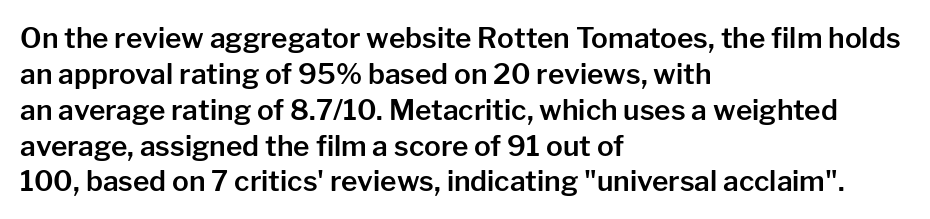
Q: Is the text italic (slanted)? A: No, it is upright.
Q: Is the typeface a serif or a sans-serif typeface? A: Sans-serif.
Q: Is the text underlined? A: No.
Q: How is the paragraph aligned? A: Left-aligned.
Q: Is the spacing between letters normal or unusually wide? A: Normal.
Q: Is the spacing between lines tight, normal or loose? A: Normal.
Q: Width (condensed, normal, or wide)? A: Normal.
Q: Stroke contrast? A: Low.
Q: x-height? A: Medium.
Q: Monospaced? A: No.
